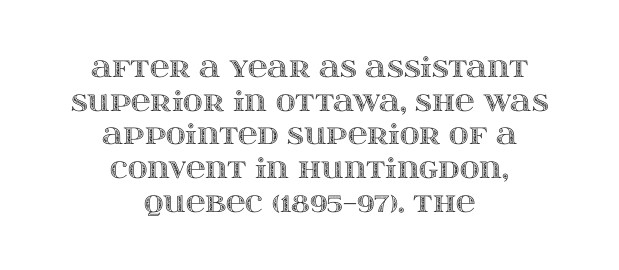
Reading down the block, each line starts at a different indent, mirrored at its end. Default kerning and tracking; the words read as compact shapes. The typography opts for an upright posture over an oblique one. The line-height multiplier appears to be the usual default.
